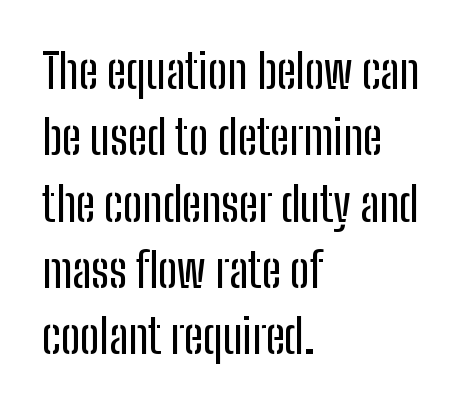
Think of a printed novel: that variable character pitch is what you see here. Regarding serifs, this sample does without them. All the whitespace from short lines collects on the right. Inter-character spacing is left at the font's built-in metrics.
